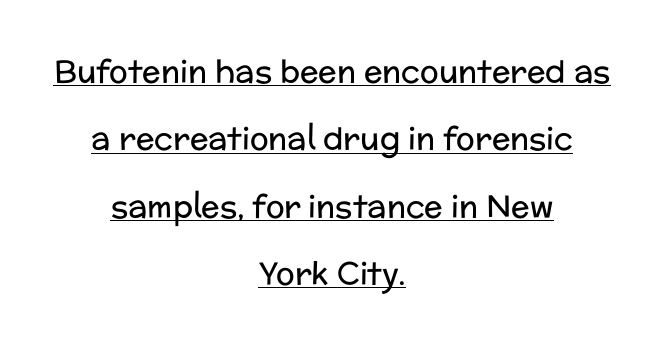
Each letter keeps its own natural width here, so spacing adapts to shape. A typesetter would label this face a sans. Think standard paragraph weight, or any step lighter than that. A continuous stroke trails under the words, as in a hyperlink.
